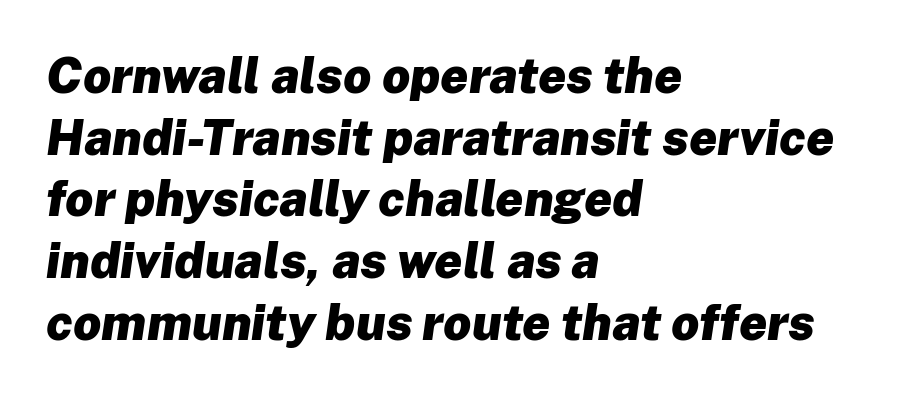
Q: Is the text bold? A: Yes.
Q: Is the text italic (slanted)? A: Yes, it leans right by about 8 degrees.
Q: Is the text underlined? A: No.
Q: How is the paragraph aligned? A: Left-aligned.
Q: Is the spacing between letters normal or unusually wide? A: Normal.
Q: Is the spacing between lines tight, normal or loose? A: Normal.
Q: Width (condensed, normal, or wide)? A: Normal.
Q: Stroke contrast? A: Low.
Q: x-height? A: Medium.
Q: Monospaced? A: No.
